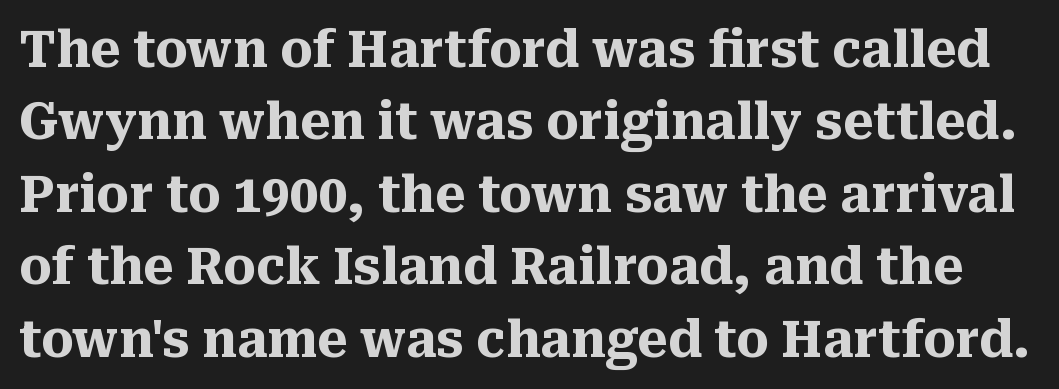
{"serif": "yes", "italic": "no", "bold": "yes", "weight": "heavy", "width": "normal", "stroke_contrast": "medium", "x_height": "medium", "monospaced": "no", "underline": "no", "line_spacing": "normal", "line_spacing_ratio": 1.42, "letter_spacing": "normal", "letter_spacing_em": 0.0, "glyph_px": 51}
